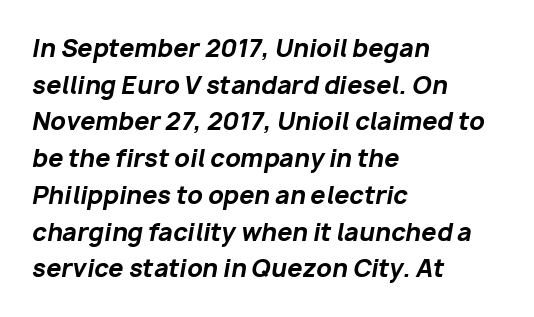
The image shows 24 px bold type, italic (leaning right); set left-aligned, normal line spacing (1.53x), normal letter spacing, not underlined.
